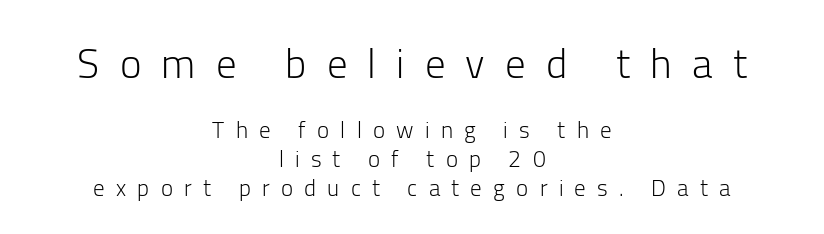
{"serif": "no", "italic": "no", "bold": "no", "weight": "light", "width": "normal", "stroke_contrast": "low", "x_height": "medium", "monospaced": "no", "underline": "no", "align": "center", "line_spacing": "normal", "line_spacing_ratio": 1.25, "letter_spacing": "wide", "letter_spacing_em": 0.49, "larger_block": "first", "size_ratio": 1.78, "glyph_px": 41}
